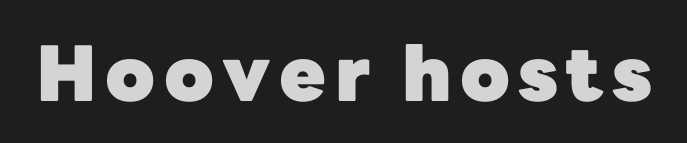
Is this a fixed-width face? No — the glyphs have proportional, varying widths. Chunky letters — that's bold for sure. If you drew a line through each stem, it would be perfectly vertical. Nope, no serifs anywhere on these letters. Rule under the text: the space is simply empty.
